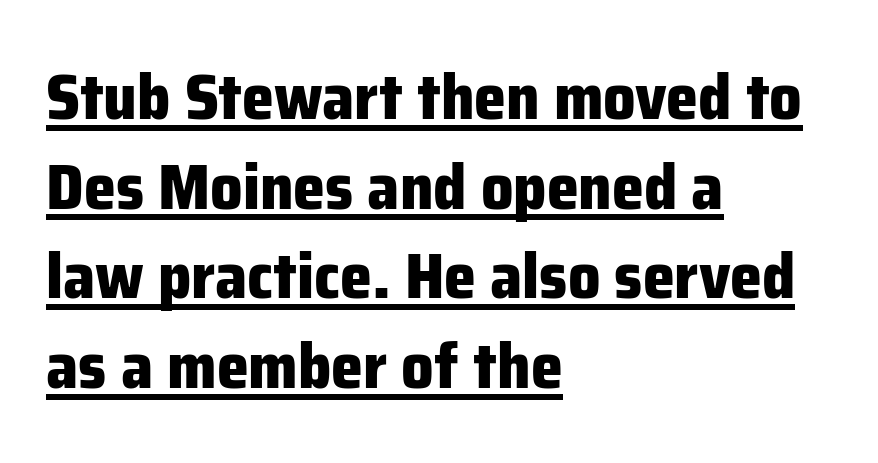
The image shows 64 px heavy sans-serif type, upright; set left-aligned, normal line spacing (1.4x), normal letter spacing, underlined; low stroke contrast and a medium x-height.
